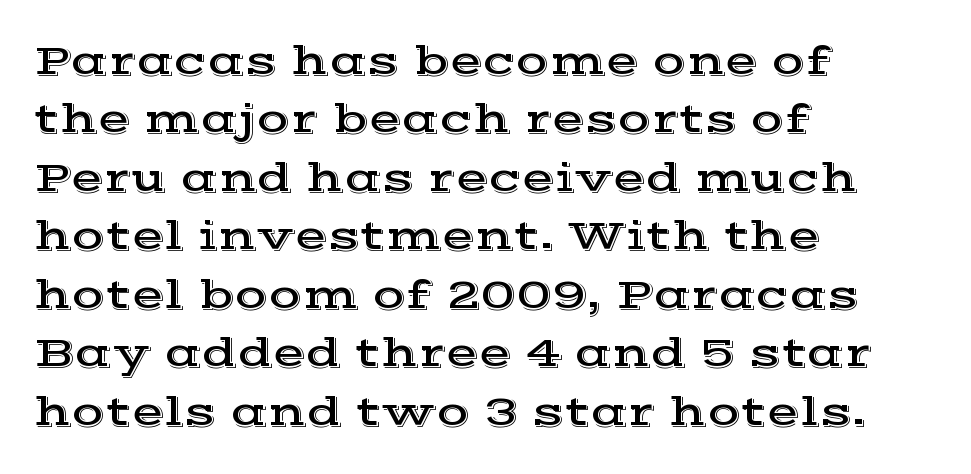
Q: Is the text italic (slanted)? A: No, it is upright.
Q: Is the typeface a serif or a sans-serif typeface? A: Serif.
Q: Is the text underlined? A: No.
Q: How is the paragraph aligned? A: Left-aligned.
Q: Is the spacing between letters normal or unusually wide? A: Normal.
Q: Is the spacing between lines tight, normal or loose? A: Normal.
Q: Width (condensed, normal, or wide)? A: Wide.
Q: x-height? A: Medium.
Q: Monospaced? A: No.
